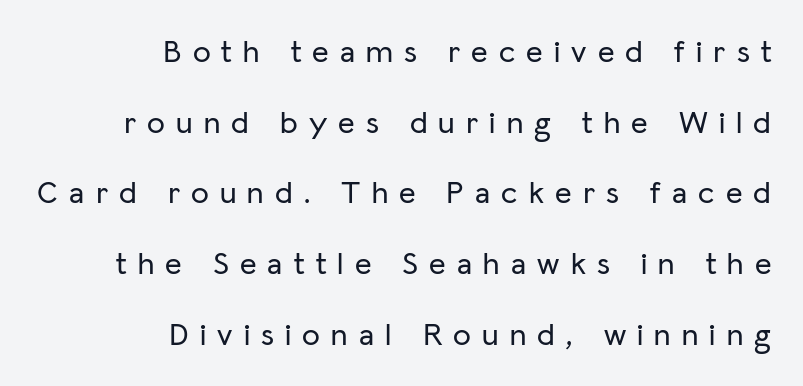
Horizontal alignment here is rightward, an uncommon choice for prose. The letters advance in unequal steps, a hallmark of proportional type. Unmarked baselines from the first word to the last. If you drew a line through each stem, it would be perfectly vertical.
